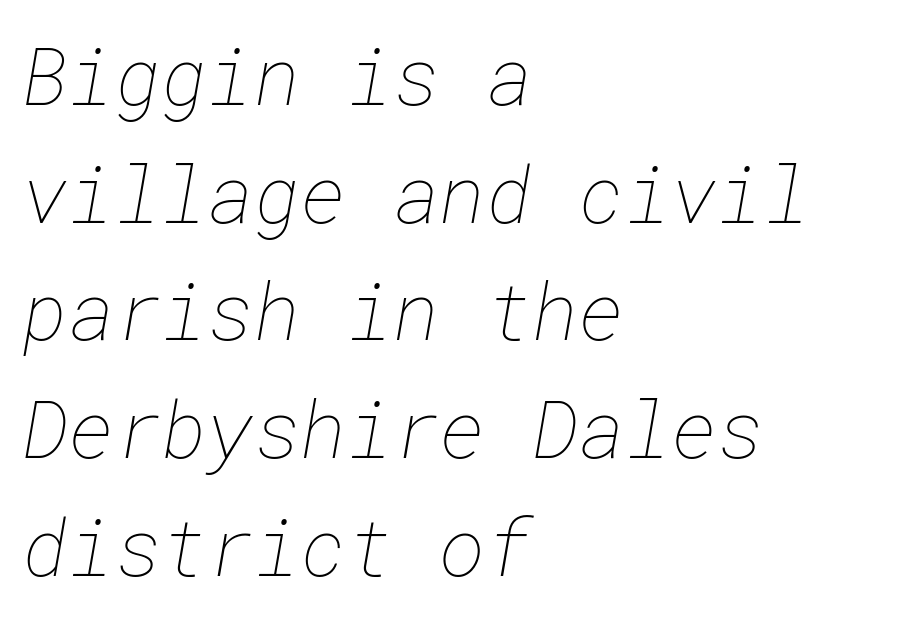
The image shows 79 px thin type; set left-aligned, normal line spacing (1.49x), normal letter spacing, not underlined; low stroke contrast and a medium x-height.
